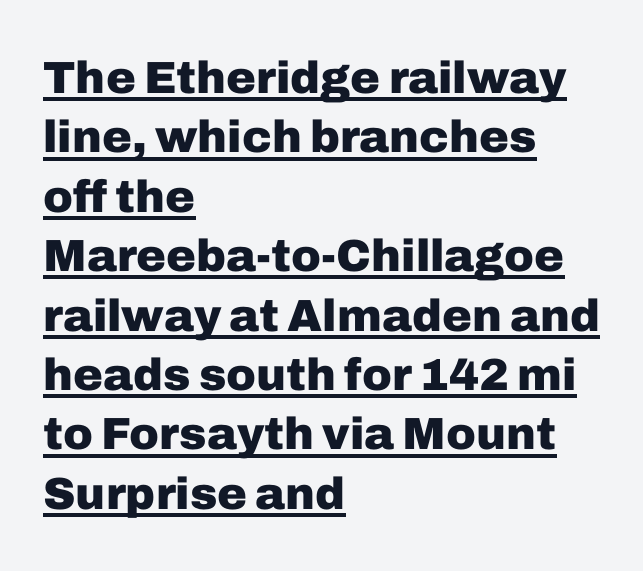
This sample carries an underscore along the baseline area. A roman cut, with each character standing at attention. The type family on display is of the sans-serif kind. The compositor pushed each line to the left boundary. Plenty of ink on the page — the face is bold.
